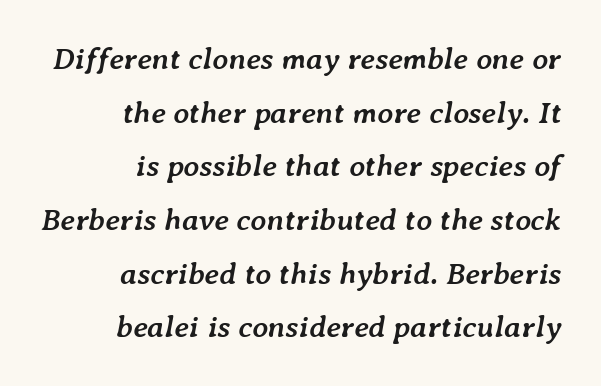
The image shows 31 px semibold type, italic (leaning right); set right-aligned, line spacing 1.73x, normal letter spacing, not underlined; low stroke contrast and a medium x-height.
